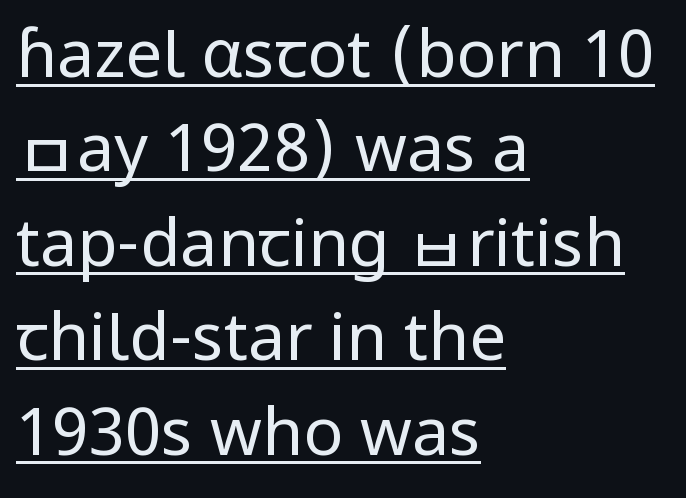
Q: Is the text bold? A: No.
Q: Is the text italic (slanted)? A: No, it is upright.
Q: Is the typeface a serif or a sans-serif typeface? A: Sans-serif.
Q: Is the text underlined? A: Yes.
Q: How is the paragraph aligned? A: Left-aligned.
Q: Is the spacing between letters normal or unusually wide? A: Normal.
Q: Is the spacing between lines tight, normal or loose? A: Normal.
Q: Width (condensed, normal, or wide)? A: Normal.
Q: Stroke contrast? A: Low.
Q: x-height? A: Medium.
Q: Monospaced? A: No.
